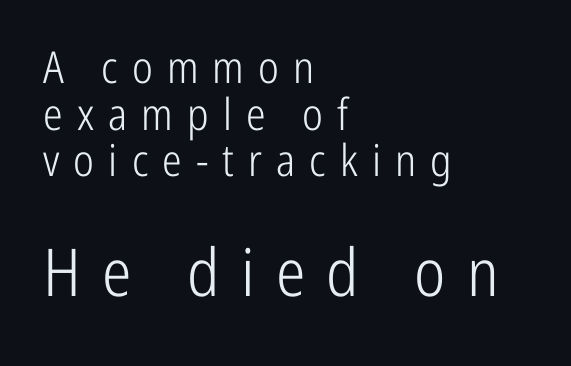
{"serif": "no", "italic": "no", "bold": "no", "weight": "light", "width": "condensed", "stroke_contrast": "low", "x_height": "medium", "monospaced": "no", "underline": "no", "align": "left", "line_spacing": "tight", "line_spacing_ratio": 1.06, "letter_spacing": "wide", "letter_spacing_em": 0.32, "larger_block": "second", "size_ratio": 1.5, "glyph_px": 66}
